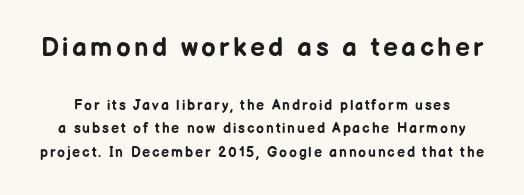
Q: Is the text bold? A: Yes.
Q: Is the text italic (slanted)? A: No, it is upright.
Q: Is the text underlined? A: No.
Q: Is the spacing between lines tight, normal or loose? A: Normal.
Q: Which block of text is set in a larger size, the first (top) or the second (bottom)? A: The first (top) one.
